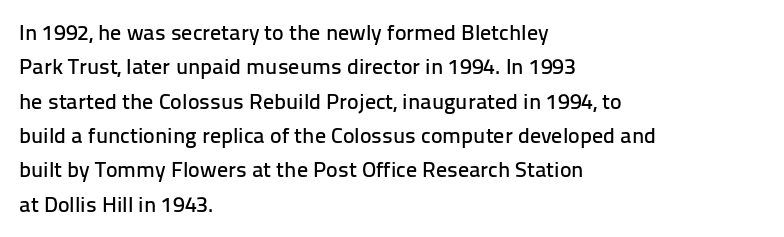
The image shows 22 px text type, upright; set left-aligned, normal line spacing (1.56x), normal letter spacing, not underlined.
